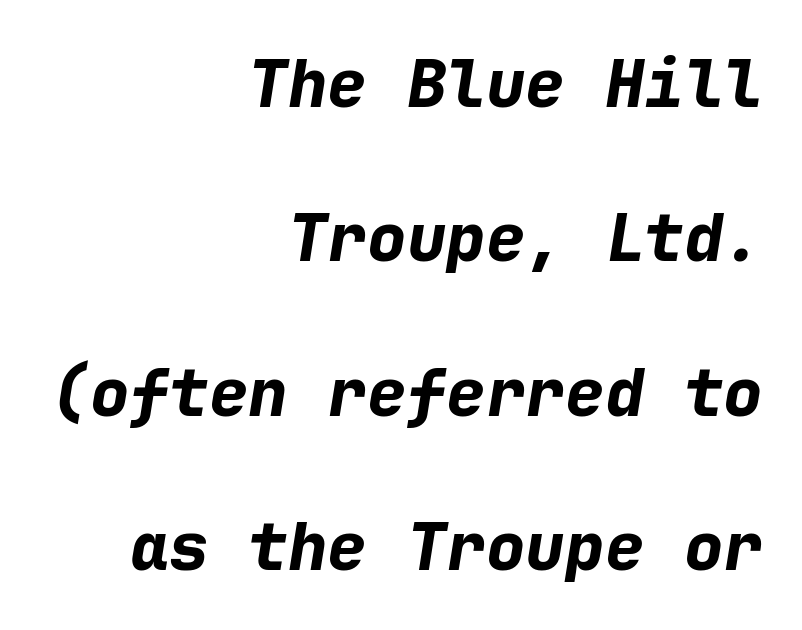
{"italic": "yes", "lean": "right", "slant_degrees": 9, "bold": "yes", "weight": "bold", "width": "normal", "stroke_contrast": "low", "x_height": "medium", "monospaced": "yes", "underline": "no", "align": "right", "line_spacing": "loose", "line_spacing_ratio": 2.34, "letter_spacing": "normal", "letter_spacing_em": 0.0, "glyph_px": 66}
